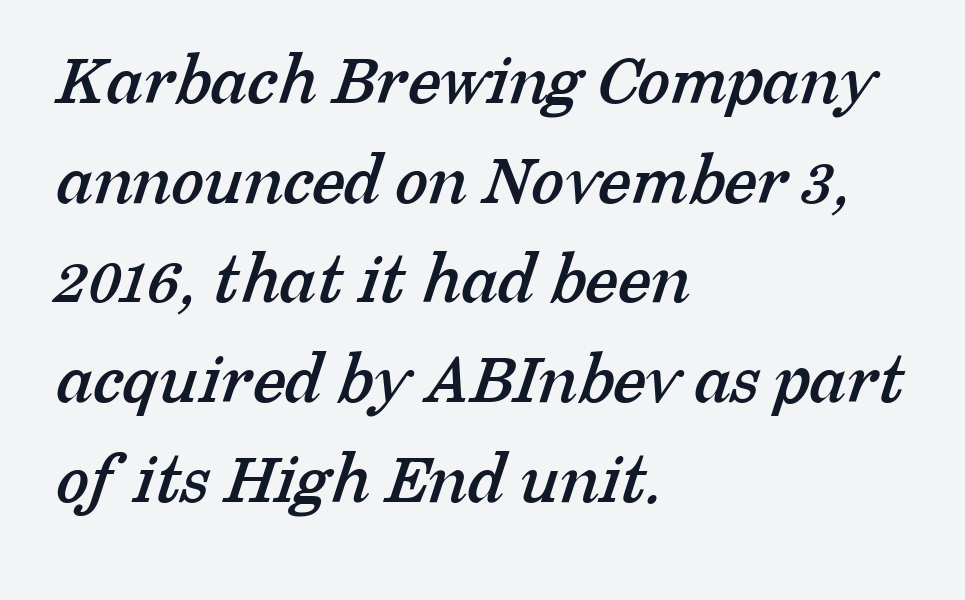
Is this a fixed-width face? No — the glyphs have proportional, varying widths. Inter-character spacing is left at the font's built-in metrics. The line-height multiplier appears to be the usual default. These lines stack with their left ends in a neat column.
